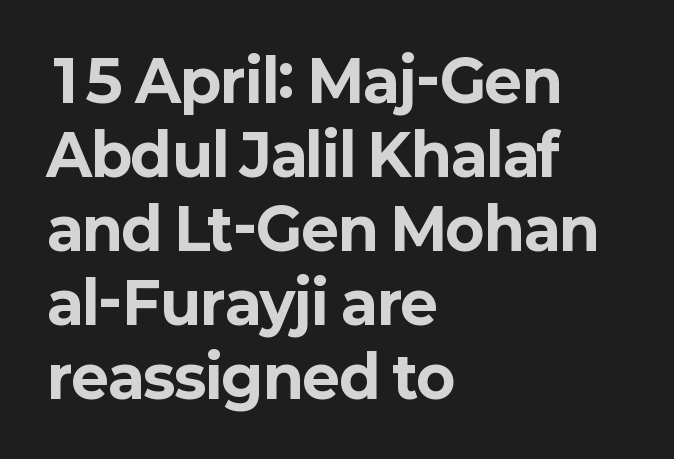
{"serif": "no", "italic": "no", "bold": "yes", "weight": "bold", "width": "normal", "stroke_contrast": "low", "x_height": "medium", "monospaced": "no", "underline": "no", "align": "left", "line_spacing": "normal", "line_spacing_ratio": 1.3, "letter_spacing": "normal", "letter_spacing_em": 0.0, "glyph_px": 57}
